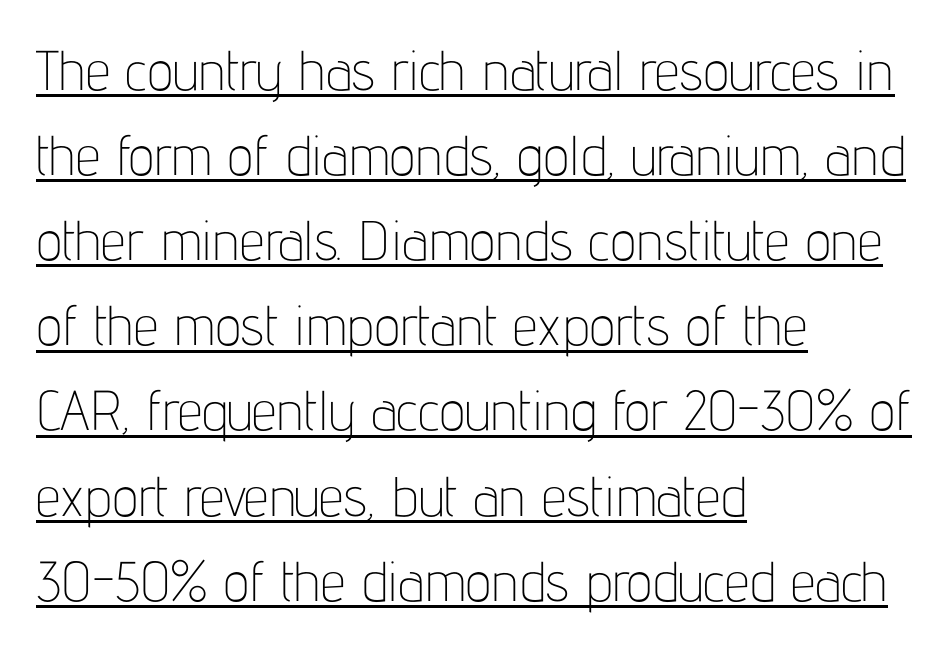
The image shows 56 px thin, condensed sans-serif type, upright; set left-aligned, normal line spacing (1.52x), normal letter spacing, underlined; low stroke contrast and a medium x-height.
